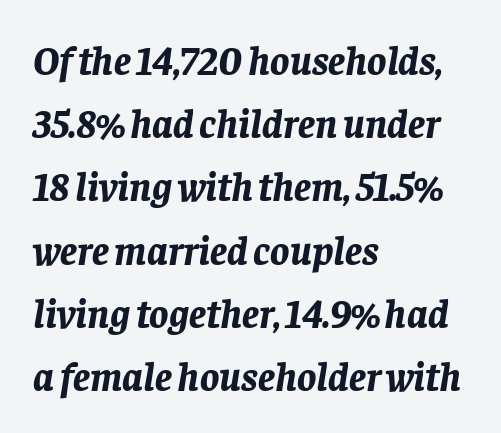
Q: Is the text bold? A: Yes.
Q: Is the text italic (slanted)? A: Yes, it leans right by about 8 degrees.
Q: Is the text underlined? A: No.
Q: How is the paragraph aligned? A: Left-aligned.
Q: Is the spacing between letters normal or unusually wide? A: Normal.
Q: Is the spacing between lines tight, normal or loose? A: Normal.
Q: Width (condensed, normal, or wide)? A: Normal.
Q: Stroke contrast? A: Low.
Q: x-height? A: Large.
Q: Monospaced? A: No.
